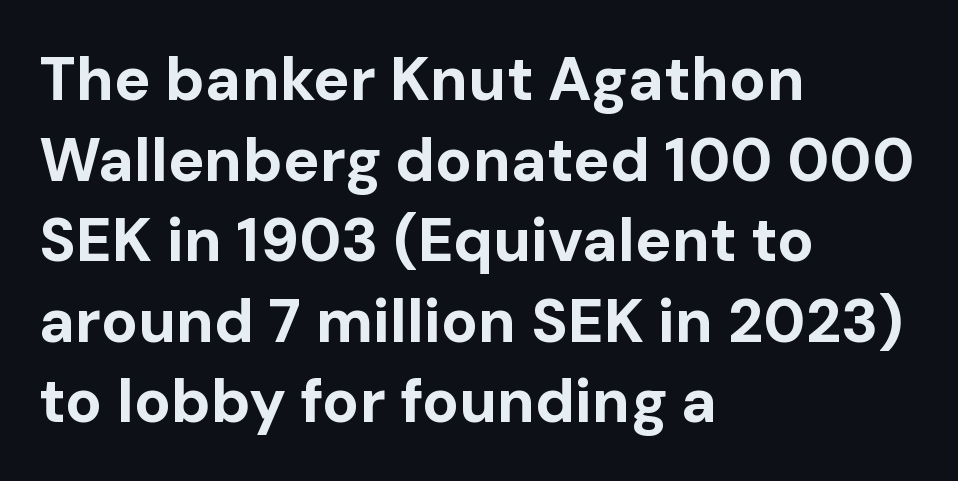
Q: Is the text bold? A: Yes.
Q: Is the text italic (slanted)? A: No, it is upright.
Q: Is the typeface a serif or a sans-serif typeface? A: Sans-serif.
Q: Is the text underlined? A: No.
Q: How is the paragraph aligned? A: Left-aligned.
Q: Is the spacing between letters normal or unusually wide? A: Normal.
Q: Is the spacing between lines tight, normal or loose? A: Normal.
Q: Width (condensed, normal, or wide)? A: Normal.
Q: Stroke contrast? A: Low.
Q: x-height? A: Medium.
Q: Monospaced? A: No.
